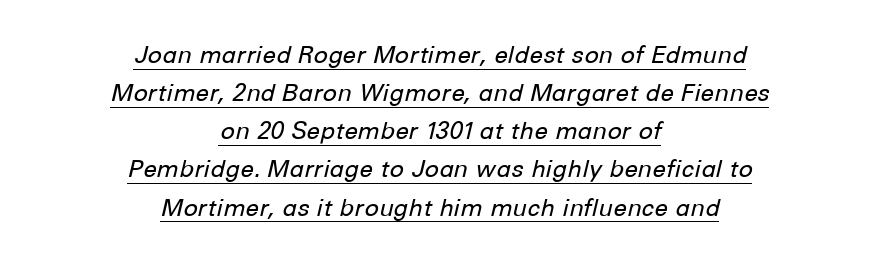
The image shows 24 px text type, italic (leaning right); set centered, normal line spacing (1.59x), normal letter spacing, underlined.
